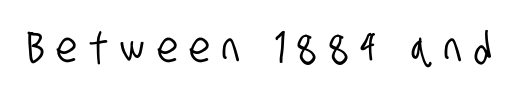
The image shows 42 px condensed sans-serif type; set unusually wide letter spacing (+0.29 em), not underlined; low stroke contrast and a large x-height.
